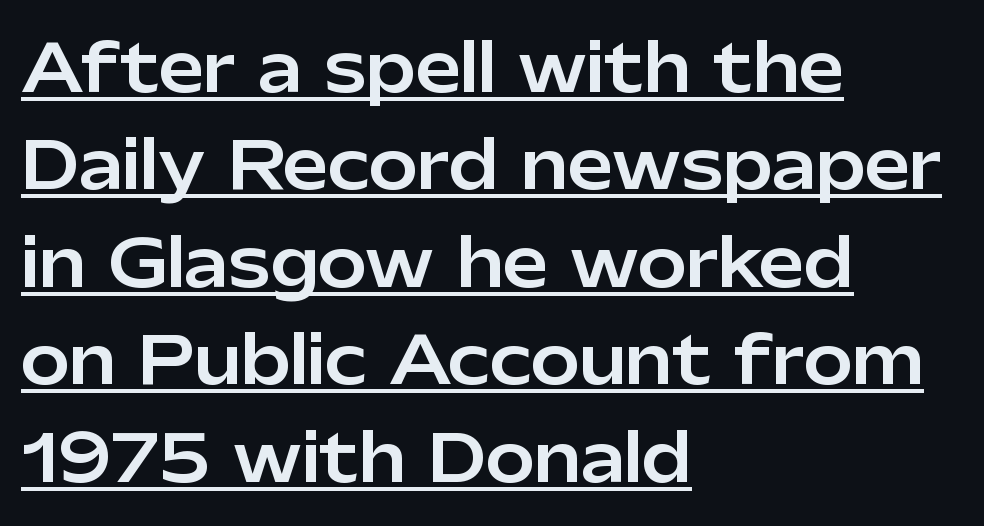
Q: Is the text italic (slanted)? A: No, it is upright.
Q: Is the typeface a serif or a sans-serif typeface? A: Sans-serif.
Q: Is the text underlined? A: Yes.
Q: How is the paragraph aligned? A: Left-aligned.
Q: Is the spacing between letters normal or unusually wide? A: Normal.
Q: Is the spacing between lines tight, normal or loose? A: Normal.
Q: Width (condensed, normal, or wide)? A: Normal.
Q: Stroke contrast? A: Low.
Q: x-height? A: Medium.
Q: Monospaced? A: No.
